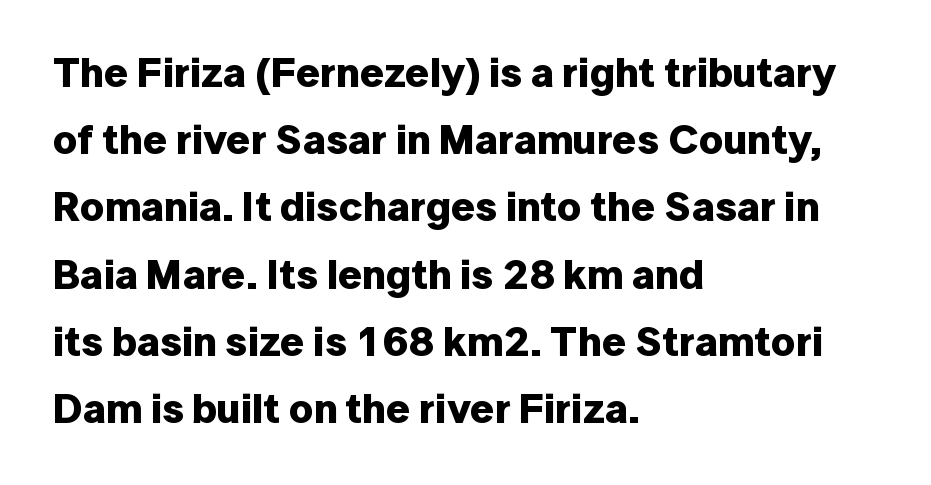
The image shows 42 px bold sans-serif type, upright; set left-aligned, normal line spacing (1.6x), normal letter spacing, not underlined; low stroke contrast and a medium x-height.
